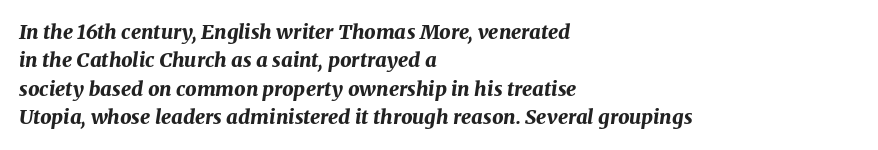
{"italic": "yes", "lean": "right", "slant_degrees": 8, "bold": "yes", "underline": "no", "align": "left", "line_spacing": "normal", "line_spacing_ratio": 1.42, "letter_spacing": "normal", "letter_spacing_em": 0.0, "glyph_px": 20}
